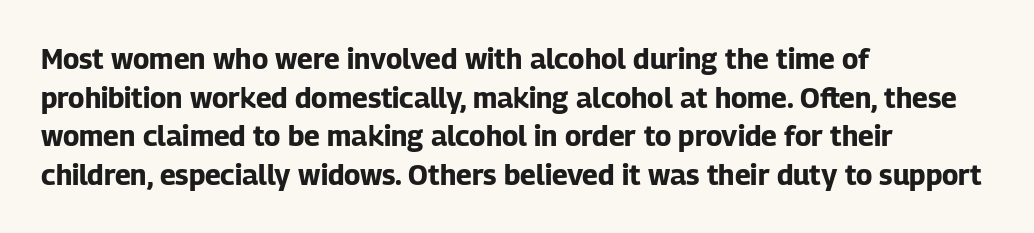
Decoration check: the copy has no underline. The typesetting leans heavy: a genuine bold. Is the block centered? No — it sits flush against the left margin. Horizontal bands of white between lines are of average thickness.
